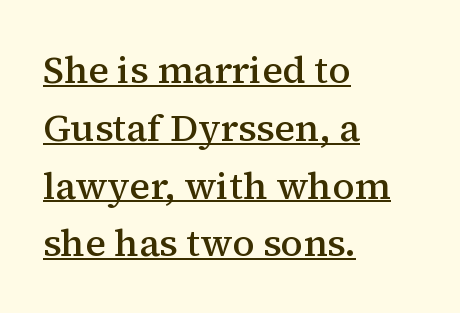
Summary of vertical rhythm: regular, with standard interline spacing. Notice how a bar underscores the lettering throughout. In terms of weight, the rendering is demibold, just under bold. Tall strokes in this sample are plumb rather than angled. Each letter's strokes conclude with small projecting serifs.
